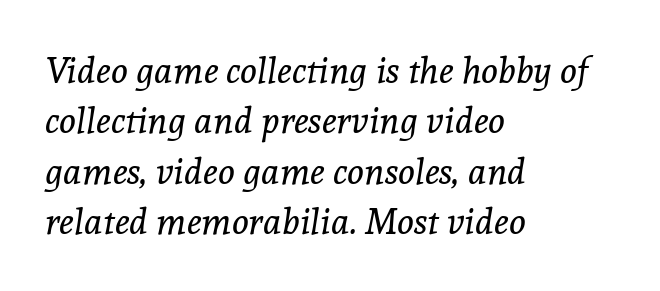
{"serif": "yes", "italic": "yes", "lean": "right", "slant_degrees": 8, "bold": "no", "weight": "regular", "width": "normal", "x_height": "medium", "monospaced": "no", "underline": "no", "align": "left", "line_spacing": "normal", "line_spacing_ratio": 1.4, "letter_spacing": "normal", "letter_spacing_em": 0.0, "glyph_px": 36}
